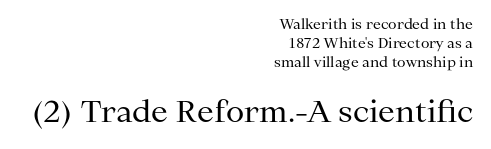
The image shows 30 px regular-weight serif type, upright; set right-aligned, normal line spacing (1.36x), normal letter spacing, not underlined; the second (bottom) block is 2.14x larger; medium stroke contrast and a medium x-height.
